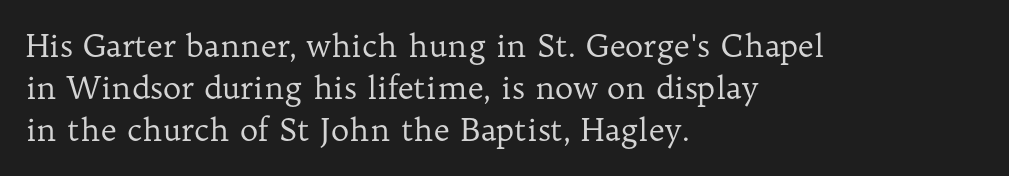
The passage shown is not underscored anywhere. Where is the straight margin? On the left. A typesetter would mark this as roman, not italic. The passage shown is typeset with a serif family. The rows are spaced the way most documents space them. Weight class: somewhere from thin through regular.
